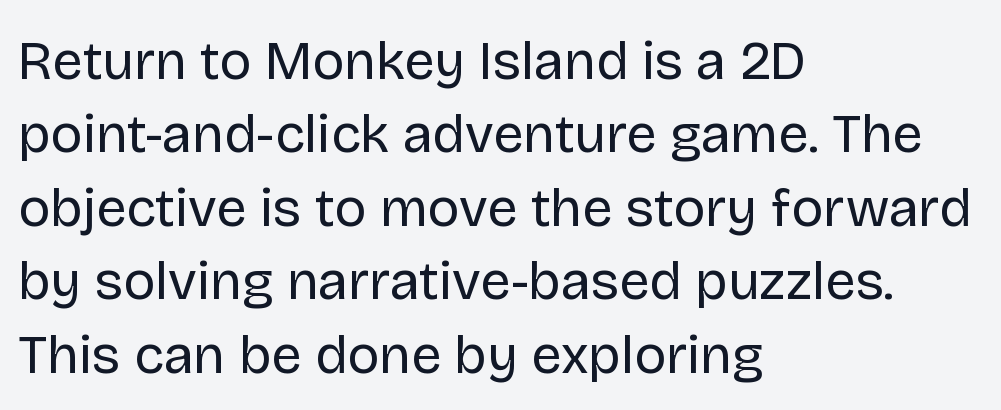
Unmarked baselines from the first word to the last. A typesetter would mark this as roman, not italic. The space between consecutive lines is moderate. In CSS terms this would be text-align: left.
